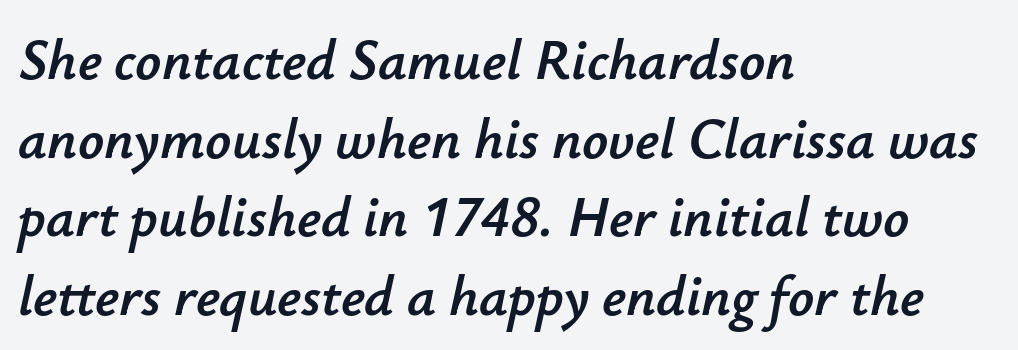
{"italic": "yes", "lean": "right", "slant_degrees": 12, "width": "normal", "stroke_contrast": "low", "x_height": "small", "monospaced": "no", "underline": "no", "align": "left", "line_spacing": "normal", "line_spacing_ratio": 1.38, "letter_spacing": "normal", "letter_spacing_em": 0.0, "glyph_px": 57}
